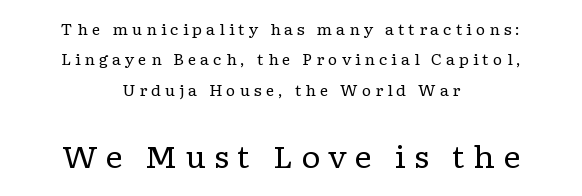
{"serif": "yes", "italic": "no", "bold": "no", "weight": "regular", "width": "wide", "stroke_contrast": "low", "x_height": "medium", "monospaced": "no", "underline": "no", "align": "center", "line_spacing": "loose", "line_spacing_ratio": 2.03, "letter_spacing": "wide", "letter_spacing_em": 0.26, "larger_block": "second", "size_ratio": 2.0, "glyph_px": 30}
